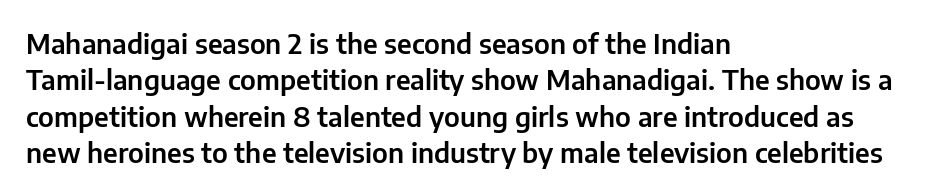
The image shows 27 px text type, upright; set left-aligned, normal line spacing (1.35x), normal letter spacing, not underlined.
